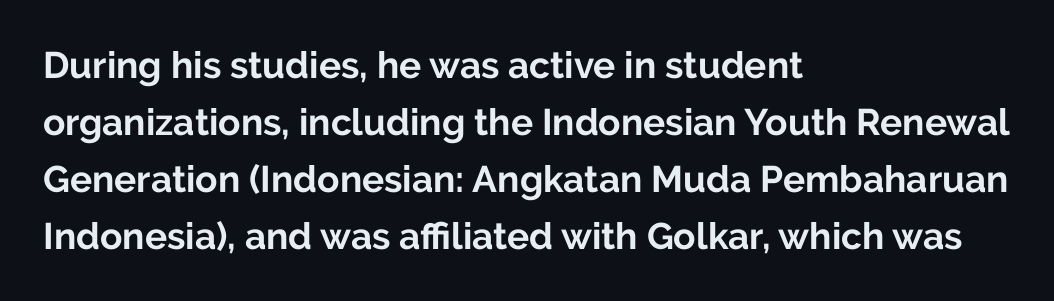
The image shows 37 px bold sans-serif type, upright; set left-aligned, normal line spacing (1.54x), normal letter spacing, not underlined; low stroke contrast and a medium x-height.
